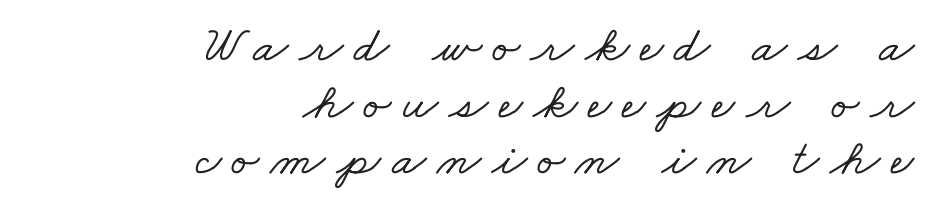
Is this a fixed-width face? No — the glyphs have proportional, varying widths. Characters follow at a spacing far wider than the type designer built in. Compared with a flush-left layout, this one pins lines to the opposite, right side. Plain, unruled lines of type.
